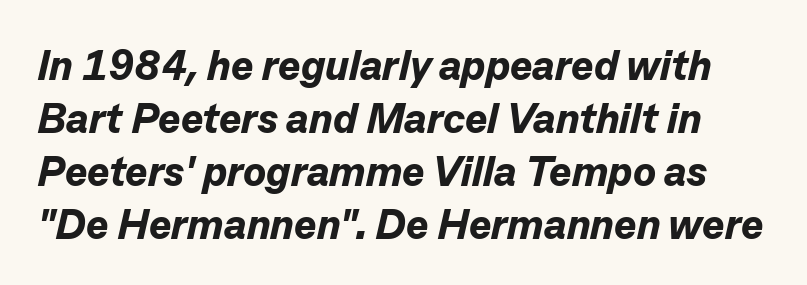
The image shows 42 px bold type, italic (leaning right); set normal line spacing (1.26x), normal letter spacing, not underlined; low stroke contrast and a medium x-height.
